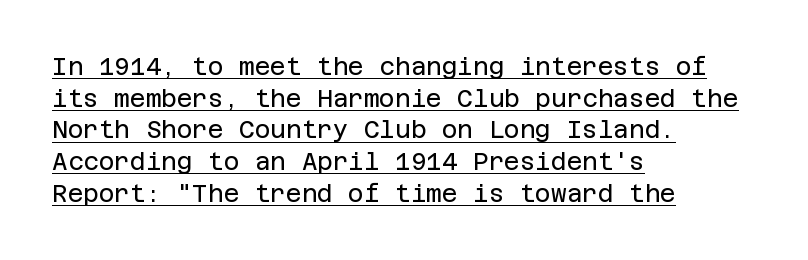
{"italic": "no", "bold": "no", "underline": "yes", "align": "left", "line_spacing": "normal", "line_spacing_ratio": 1.32, "letter_spacing": "normal", "letter_spacing_em": 0.0, "glyph_px": 24}
